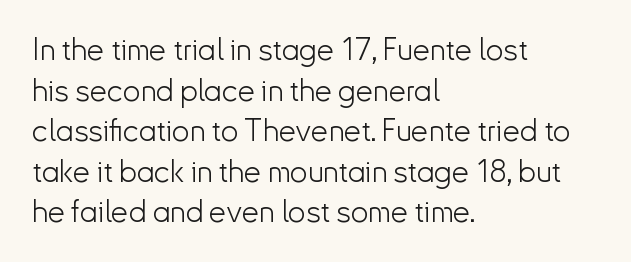
I'd call this a sans setting — the letters go barefoot. Interline gaps are of average width in this sample. Vertical stems look standard width or narrower in stroke. Do the characters align in a grid? No, the font is proportional. Unlike italic type, these characters show no tilt at all. This sample uses plain, unmodified letter spacing.
